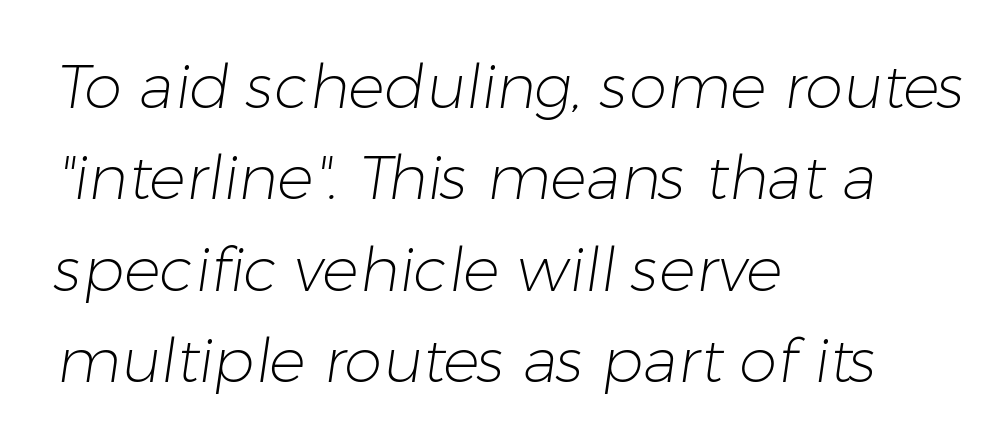
{"serif": "no", "bold": "no", "weight": "light", "width": "normal", "stroke_contrast": "low", "x_height": "medium", "monospaced": "no", "underline": "no", "align": "left", "line_spacing": "normal", "line_spacing_ratio": 1.5, "letter_spacing": "normal", "letter_spacing_em": 0.0, "glyph_px": 61}
